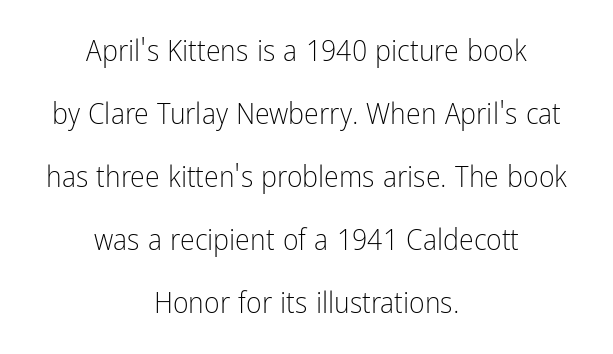
This rendering features lettering with no underline. A centered setting, common on invitations and titles, is used for this passage. Summary of weight: not heavy and not bold. You could not count columns in this text — the font is proportionally spaced. No italicization has been applied; the sample stays upright.
